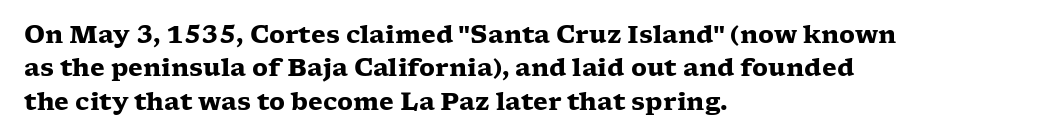
Q: Is the text bold? A: Yes.
Q: Is the text italic (slanted)? A: No, it is upright.
Q: Is the text underlined? A: No.
Q: How is the paragraph aligned? A: Left-aligned.
Q: Is the spacing between letters normal or unusually wide? A: Normal.
Q: Is the spacing between lines tight, normal or loose? A: Normal.
